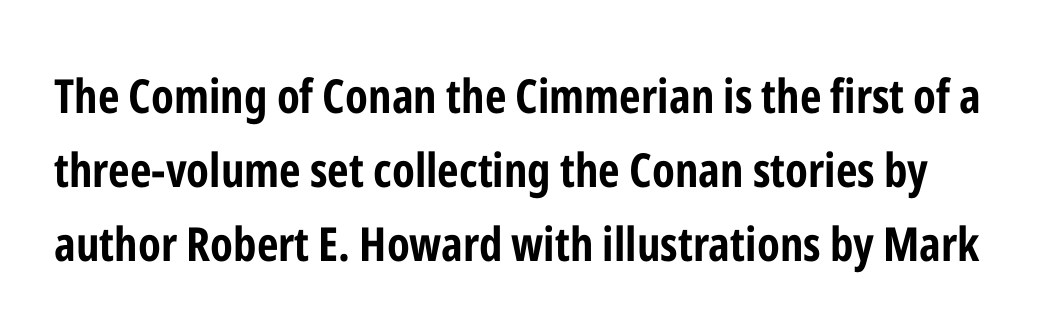
Q: Is the text bold? A: Yes.
Q: Is the text italic (slanted)? A: No, it is upright.
Q: Is the typeface a serif or a sans-serif typeface? A: Sans-serif.
Q: Is the text underlined? A: No.
Q: Is the spacing between letters normal or unusually wide? A: Normal.
Q: Is the spacing between lines tight, normal or loose? A: Normal.
Q: Width (condensed, normal, or wide)? A: Condensed.
Q: Stroke contrast? A: Low.
Q: x-height? A: Medium.
Q: Monospaced? A: No.
